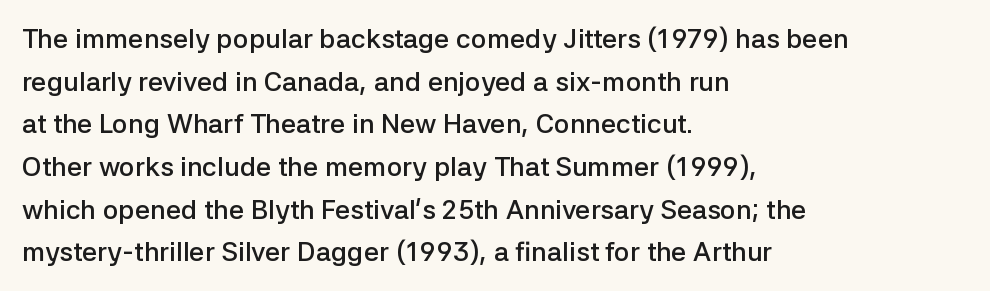
Q: Is the text bold? A: Semi-bold.
Q: Is the text italic (slanted)? A: No, it is upright.
Q: Is the text underlined? A: No.
Q: How is the paragraph aligned? A: Left-aligned.
Q: Is the spacing between letters normal or unusually wide? A: Normal.
Q: Is the spacing between lines tight, normal or loose? A: Normal.
